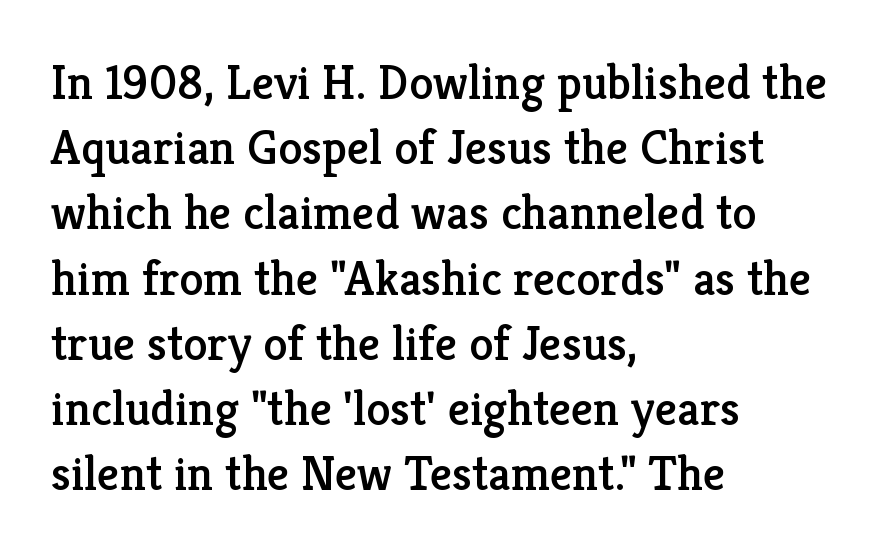
{"serif": "yes", "italic": "no", "width": "normal", "stroke_contrast": "low", "x_height": "medium", "monospaced": "no", "underline": "no", "align": "left", "line_spacing": "normal", "line_spacing_ratio": 1.33, "letter_spacing": "normal", "letter_spacing_em": 0.0, "glyph_px": 49}
